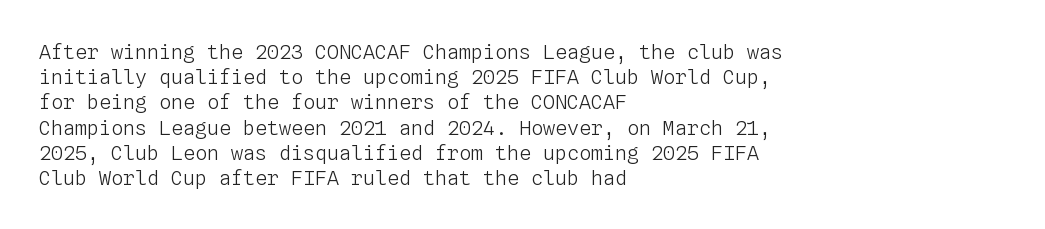
{"italic": "no", "bold": "no", "underline": "no", "align": "left", "line_spacing": "normal", "line_spacing_ratio": 1.26, "letter_spacing": "normal", "letter_spacing_em": 0.0, "glyph_px": 20}
